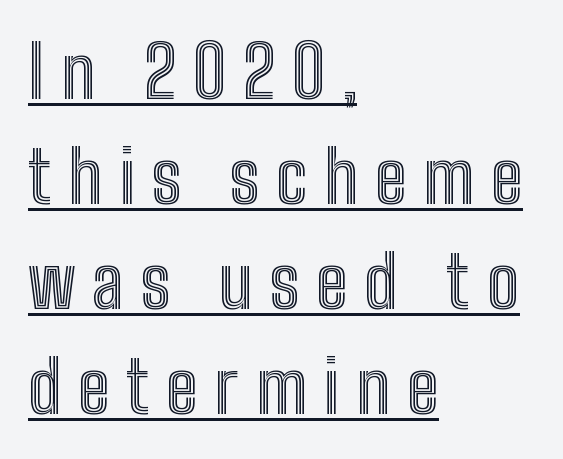
Q: Is the text italic (slanted)? A: No, it is upright.
Q: Is the text underlined? A: Yes.
Q: How is the paragraph aligned? A: Left-aligned.
Q: Is the spacing between letters normal or unusually wide? A: Unusually wide.
Q: Is the spacing between lines tight, normal or loose? A: Normal.
Q: Width (condensed, normal, or wide)? A: Condensed.
Q: x-height? A: Medium.
Q: Monospaced? A: No.
